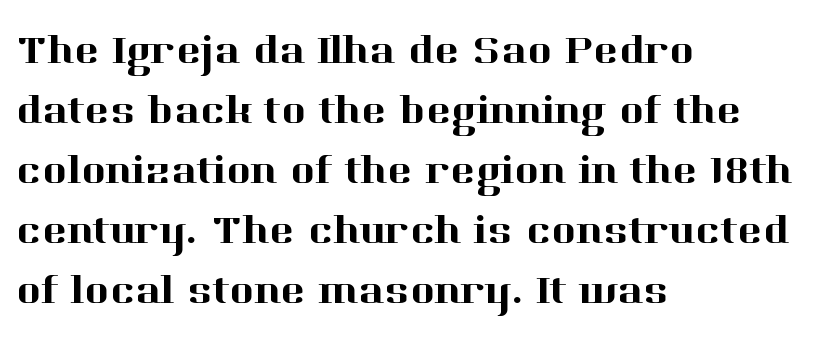
{"serif": "yes", "italic": "no", "width": "normal", "stroke_contrast": "high", "x_height": "medium", "monospaced": "no", "underline": "no", "align": "left", "line_spacing": "normal", "line_spacing_ratio": 1.43, "letter_spacing": "normal", "letter_spacing_em": 0.0, "glyph_px": 42}
